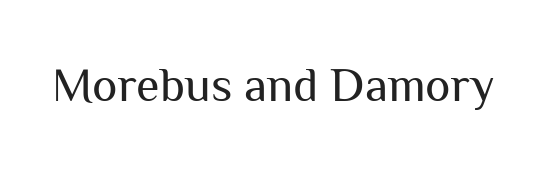
The image shows 48 px regular-weight sans-serif type, upright; set normal letter spacing, not underlined; medium stroke contrast and a medium x-height.
